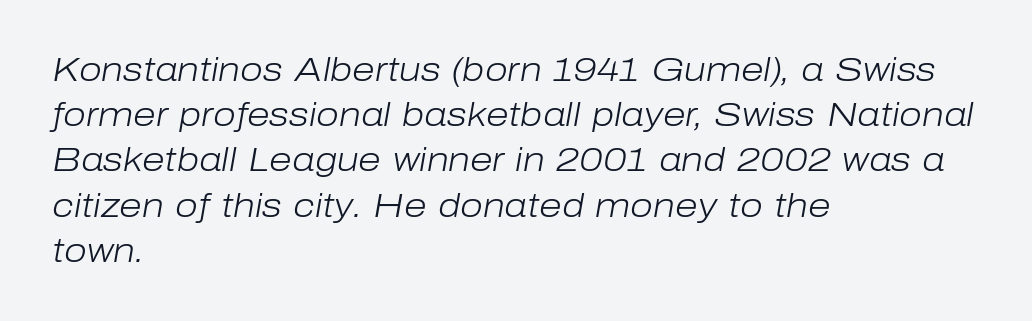
{"italic": "yes", "lean": "right", "slant_degrees": 10, "bold": "no", "weight": "light", "width": "normal", "stroke_contrast": "low", "x_height": "medium", "monospaced": "no", "underline": "no", "align": "left", "line_spacing": "normal", "line_spacing_ratio": 1.37, "letter_spacing": "normal", "letter_spacing_em": 0.0, "glyph_px": 33}
